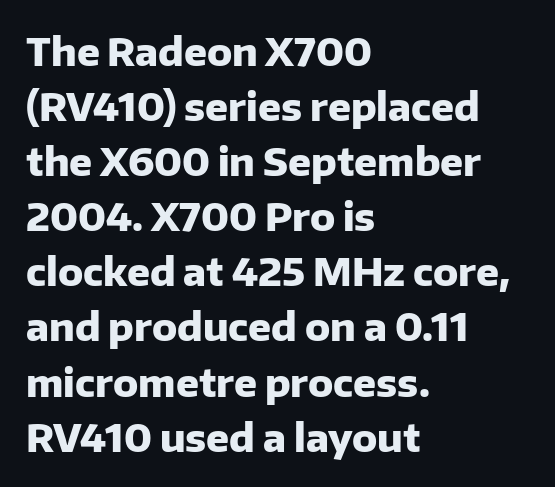
Q: Is the text bold? A: Yes.
Q: Is the text italic (slanted)? A: No, it is upright.
Q: Is the typeface a serif or a sans-serif typeface? A: Sans-serif.
Q: Is the text underlined? A: No.
Q: How is the paragraph aligned? A: Left-aligned.
Q: Is the spacing between letters normal or unusually wide? A: Normal.
Q: Is the spacing between lines tight, normal or loose? A: Normal.
Q: Width (condensed, normal, or wide)? A: Normal.
Q: Stroke contrast? A: Low.
Q: x-height? A: Medium.
Q: Monospaced? A: No.
